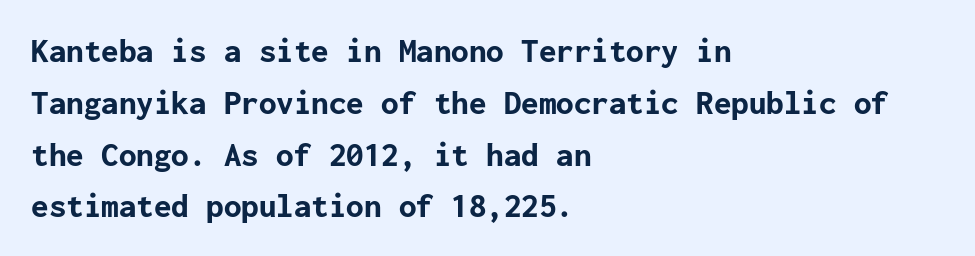
Font category for this specimen: sans-serif. Look at the tracking — it's just the regular setting, nothing added. Rows of type keep a routine distance in the vertical direction. Unlike italic type, these characters show no tilt at all. Only glyphs here, with clear space below each row.
